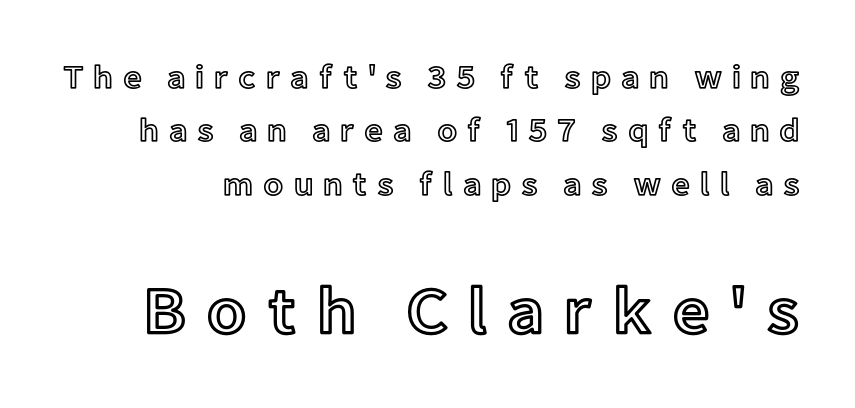
Q: Is the text italic (slanted)? A: No, it is upright.
Q: Is the text underlined? A: No.
Q: Is the spacing between letters normal or unusually wide? A: Unusually wide.
Q: Is the spacing between lines tight, normal or loose? A: Normal.
Q: Which block of text is set in a larger size, the first (top) or the second (bottom)? A: The second (bottom) one.
Q: Width (condensed, normal, or wide)? A: Normal.
Q: x-height? A: Medium.
Q: Monospaced? A: No.
